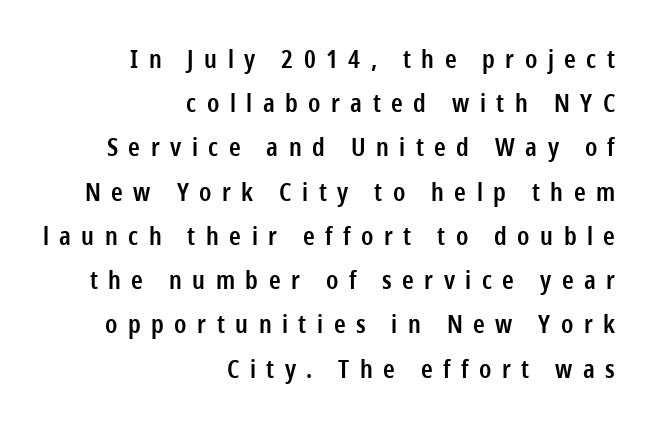
The image shows 25 px text type, upright; set right-aligned, line spacing 1.77x, unusually wide letter spacing (+0.42 em), not underlined.
